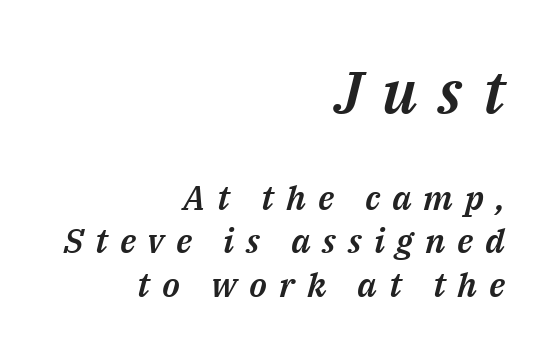
This is oblique type, the kind used for emphasis or titles. Words appear elongated and porous because spacing is wide. The line-height multiplier appears to be the usual default. The passage shown is typed in a proportional face where columns would drift. This rendering uses right alignment, leaving the left contour irregular. Reading top to bottom, the characters get smaller at the block break.
